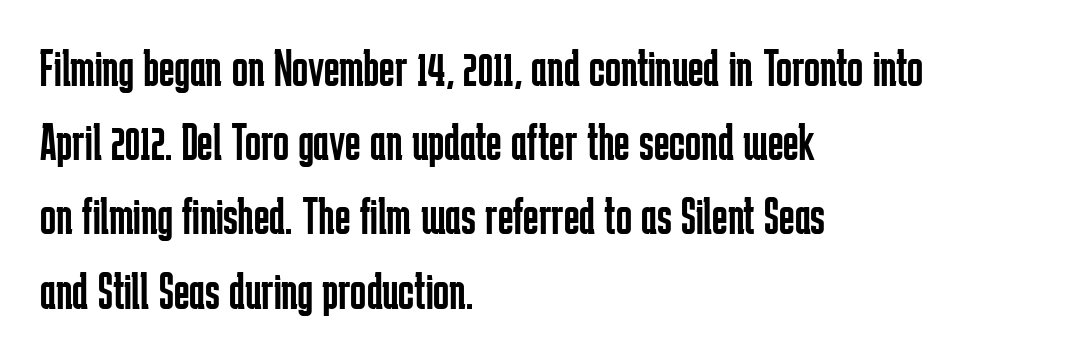
{"serif": "no", "italic": "no", "bold": "no", "weight": "regular", "width": "condensed", "stroke_contrast": "low", "x_height": "medium", "monospaced": "no", "underline": "no", "align": "left", "line_spacing": "normal", "line_spacing_ratio": 1.4, "letter_spacing": "normal", "letter_spacing_em": 0.0, "glyph_px": 53}
